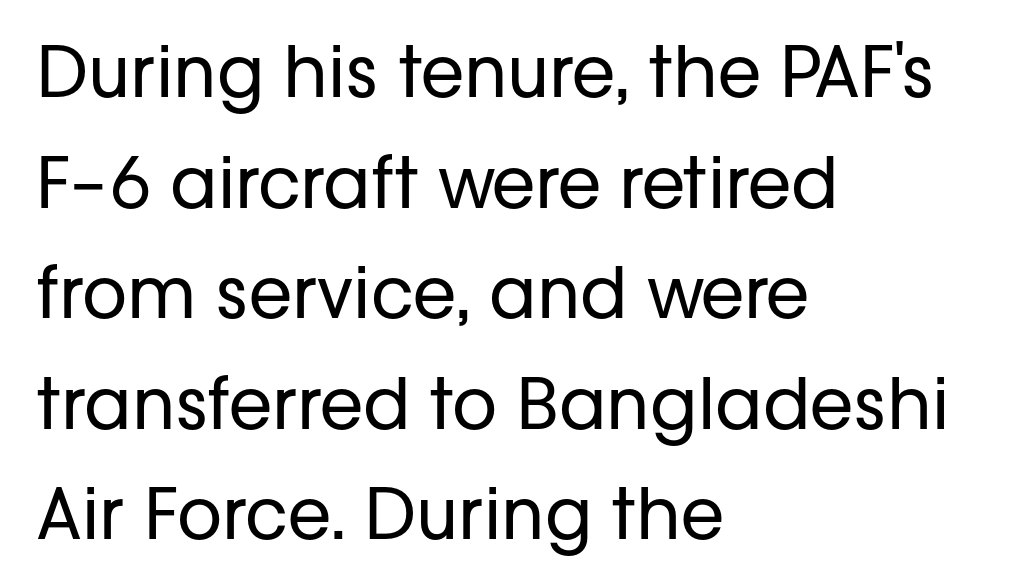
{"serif": "no", "italic": "no", "bold": "no", "weight": "regular", "width": "normal", "stroke_contrast": "low", "x_height": "medium", "monospaced": "no", "underline": "no", "align": "left", "line_spacing": "normal", "line_spacing_ratio": 1.58, "letter_spacing": "normal", "letter_spacing_em": 0.0, "glyph_px": 70}
